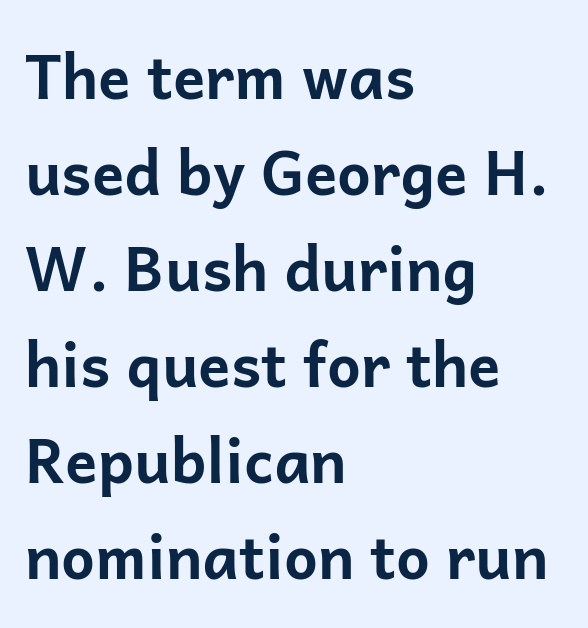
{"serif": "no", "italic": "no", "bold": "yes", "weight": "bold", "width": "normal", "stroke_contrast": "low", "x_height": "medium", "monospaced": "no", "underline": "no", "align": "left", "line_spacing": "normal", "line_spacing_ratio": 1.6, "letter_spacing": "normal", "letter_spacing_em": 0.0, "glyph_px": 60}
